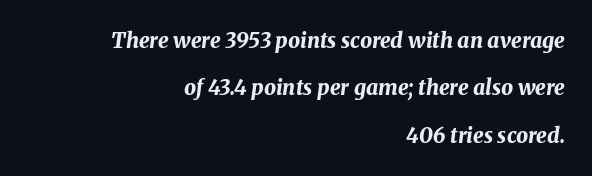
Q: Is the text bold? A: Yes.
Q: Is the text italic (slanted)? A: Yes, it leans right by about 8 degrees.
Q: Is the text underlined? A: No.
Q: How is the paragraph aligned? A: Right-aligned.
Q: Is the spacing between letters normal or unusually wide? A: Normal.
Q: Is the spacing between lines tight, normal or loose? A: Loose.
